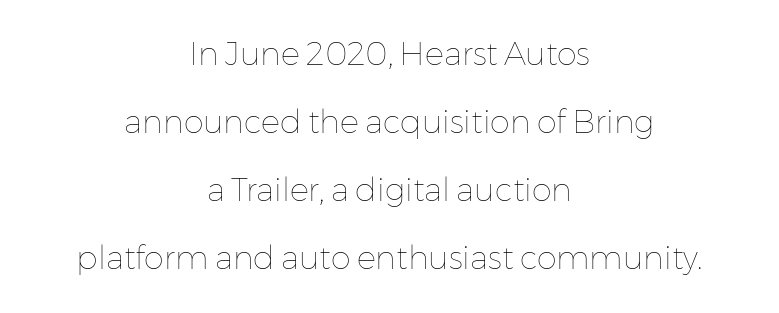
The image shows 32 px thin type, upright; set centered, loose line spacing (2.13x), normal letter spacing, not underlined; low stroke contrast and a medium x-height.
